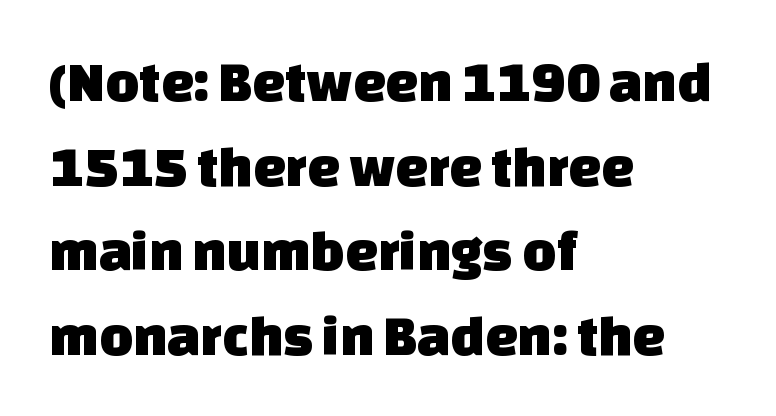
The image shows 58 px sans-serif type; set left-aligned, normal line spacing (1.46x), normal letter spacing, not underlined; low stroke contrast and a large x-height.
